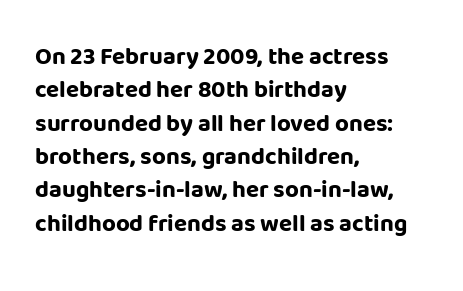
{"italic": "no", "bold": "yes", "underline": "no", "align": "left", "line_spacing": "normal", "line_spacing_ratio": 1.39, "letter_spacing": "normal", "letter_spacing_em": 0.0, "glyph_px": 24}
